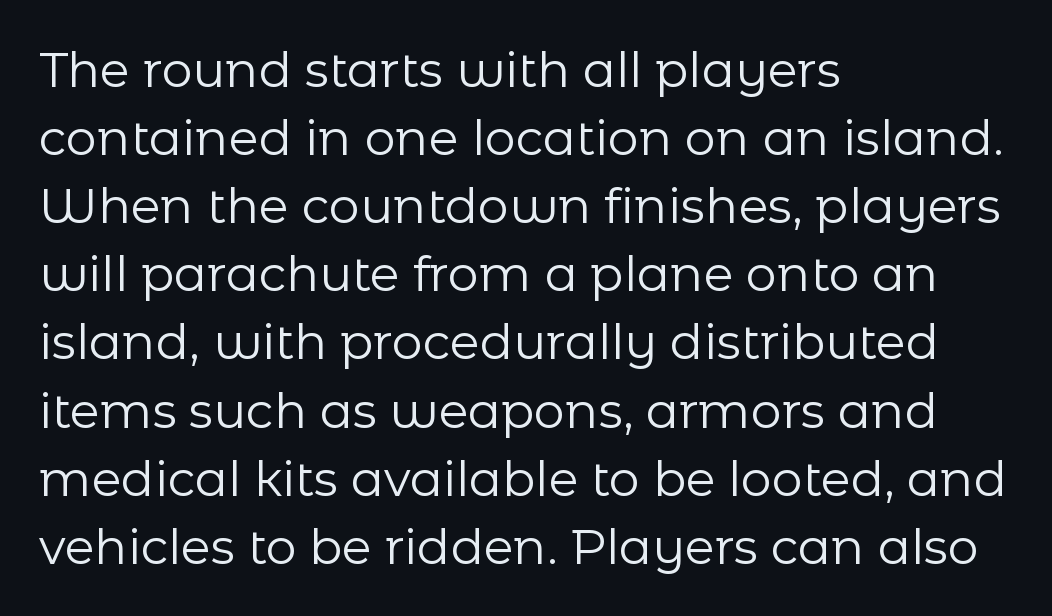
{"serif": "no", "italic": "no", "bold": "no", "weight": "regular", "width": "normal", "stroke_contrast": "low", "x_height": "medium", "monospaced": "no", "underline": "no", "align": "left", "line_spacing": "normal", "line_spacing_ratio": 1.39, "letter_spacing": "normal", "letter_spacing_em": 0.0, "glyph_px": 49}
